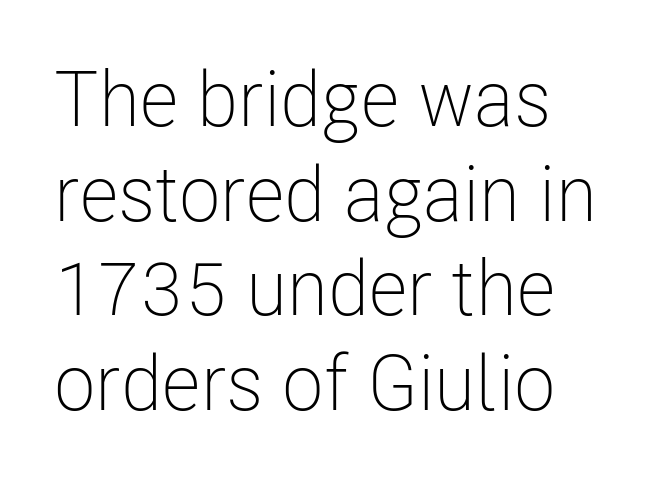
The image shows 77 px light, condensed sans-serif type, upright; set line spacing 1.23x, normal letter spacing, not underlined; low stroke contrast and a medium x-height.
